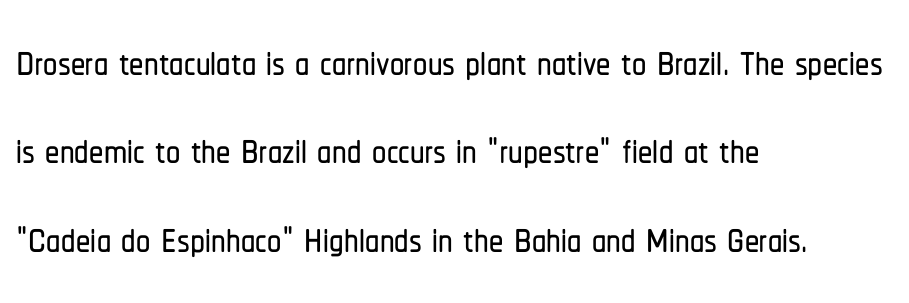
{"serif": "no", "italic": "no", "width": "condensed", "stroke_contrast": "low", "x_height": "medium", "monospaced": "no", "underline": "no", "align": "left", "line_spacing": "normal", "line_spacing_ratio": 1.55, "letter_spacing": "normal", "letter_spacing_em": 0.0, "glyph_px": 57}
